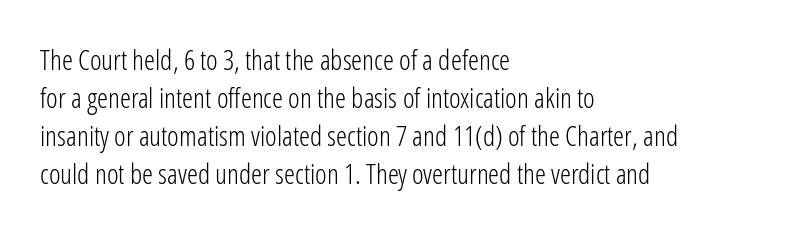
{"serif": "no", "italic": "no", "bold": "no", "weight": "light", "width": "condensed", "stroke_contrast": "low", "x_height": "medium", "monospaced": "no", "underline": "no", "align": "left", "line_spacing": "normal", "line_spacing_ratio": 1.36, "letter_spacing": "normal", "letter_spacing_em": 0.0, "glyph_px": 28}
